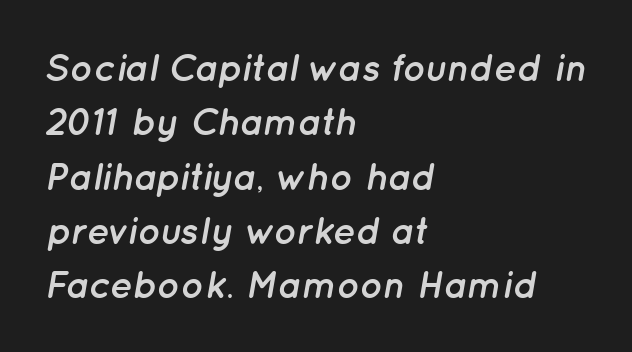
How would I describe the line gaps? Plain and ordinary. These lines were composed using italics. A classic flush-left, rag-right setting is used for this passage. Quick note: underline off.
